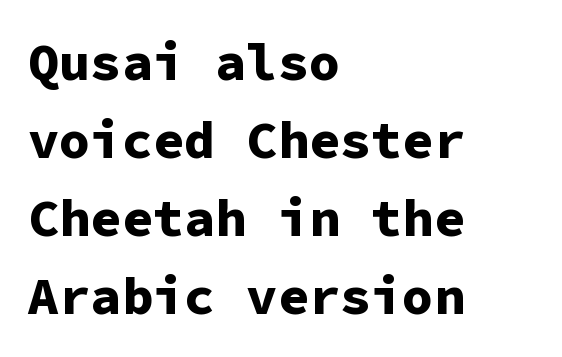
{"serif": "no", "italic": "no", "bold": "yes", "weight": "bold", "width": "normal", "stroke_contrast": "low", "x_height": "medium", "monospaced": "yes", "underline": "no", "align": "left", "line_spacing": "normal", "line_spacing_ratio": 1.5, "letter_spacing": "normal", "letter_spacing_em": 0.0, "glyph_px": 52}
